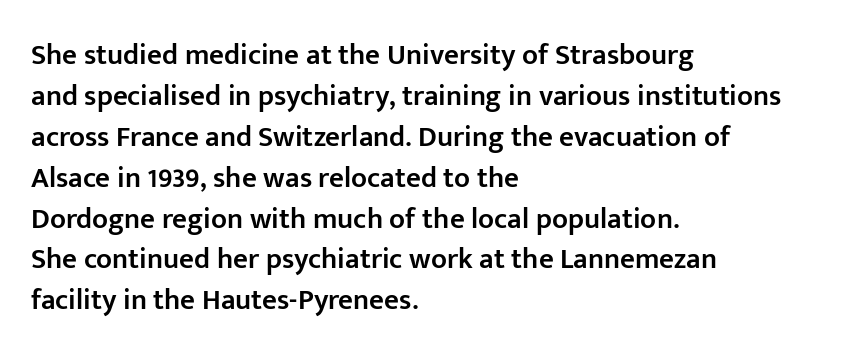
Q: Is the text bold? A: Semi-bold.
Q: Is the text italic (slanted)? A: No, it is upright.
Q: Is the typeface a serif or a sans-serif typeface? A: Sans-serif.
Q: Is the text underlined? A: No.
Q: How is the paragraph aligned? A: Left-aligned.
Q: Is the spacing between letters normal or unusually wide? A: Normal.
Q: Is the spacing between lines tight, normal or loose? A: Normal.
Q: Width (condensed, normal, or wide)? A: Normal.
Q: Stroke contrast? A: Low.
Q: x-height? A: Medium.
Q: Monospaced? A: No.
